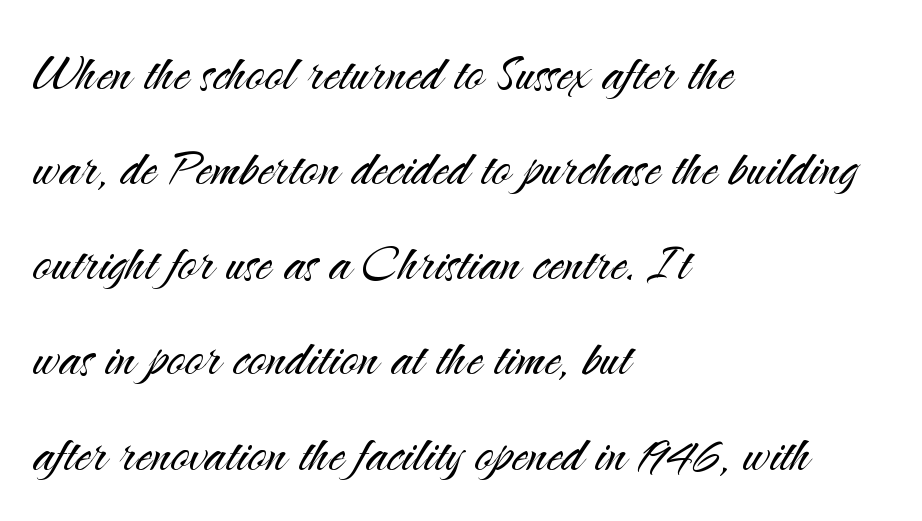
The image shows 63 px light sans-serif type; set left-aligned, normal line spacing (1.51x), normal letter spacing, not underlined; medium stroke contrast and a small x-height.
